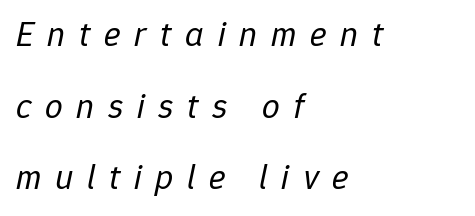
Loosely led — the rows are spread out. Weight: regular or lighter. These lines stack with their left ends in a neat column. When letters slant like this, we call the style italic. Think of a printed novel: that variable character pitch is what you see here.
